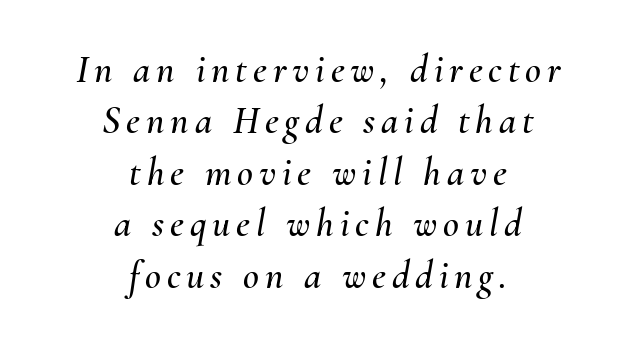
Which margin do the lines hug? Neither — every line sits in the middle. Any mark beneath the type? The region is blank. The rendering uses natural spacing where letterforms have individual widths. Does the lettering tilt? It does — this is italic. Leading: standard.
